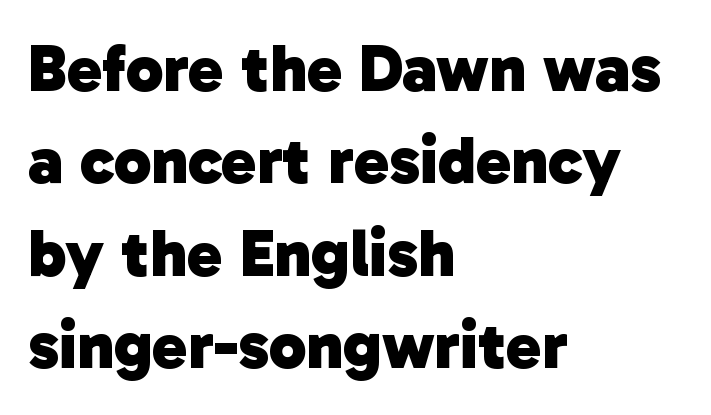
The image shows 67 px heavy sans-serif type; set left-aligned, normal line spacing (1.38x), normal letter spacing, not underlined; low stroke contrast and a medium x-height.
